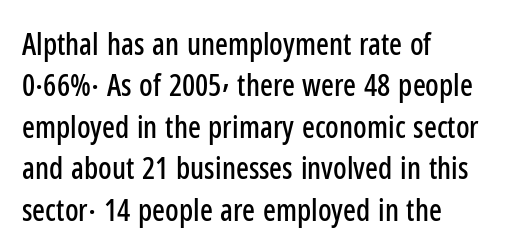
{"serif": "no", "italic": "no", "width": "condensed", "stroke_contrast": "low", "x_height": "medium", "monospaced": "no", "underline": "no", "align": "left", "line_spacing": "normal", "line_spacing_ratio": 1.38, "letter_spacing": "normal", "letter_spacing_em": 0.0, "glyph_px": 30}
